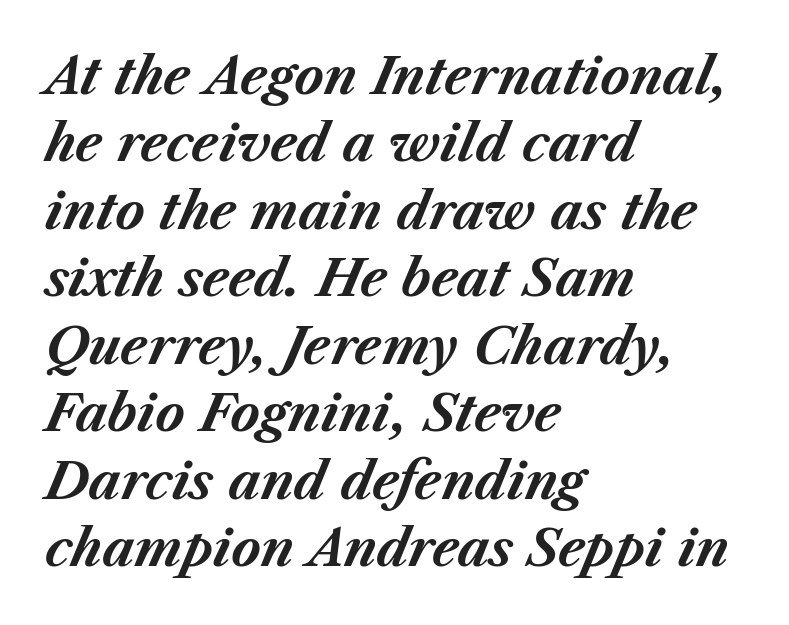
The image shows 50 px bold type, italic (leaning right); set left-aligned, normal line spacing (1.35x), normal letter spacing, not underlined; medium stroke contrast and a medium x-height.
